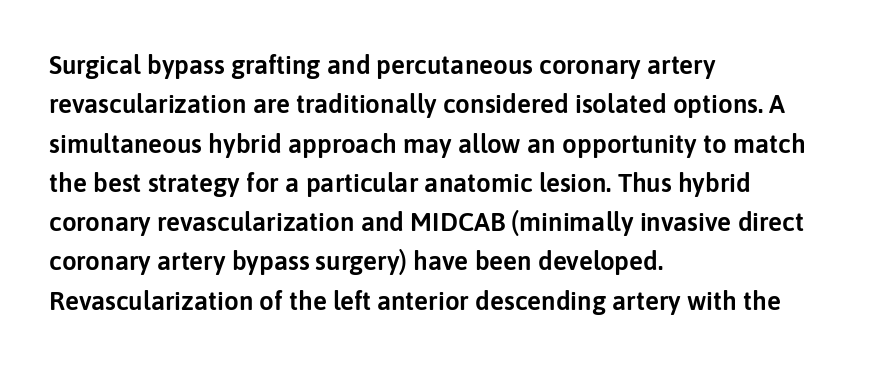
{"italic": "no", "underline": "no", "align": "left", "line_spacing": "normal", "line_spacing_ratio": 1.51, "letter_spacing": "normal", "letter_spacing_em": 0.0, "glyph_px": 26}
